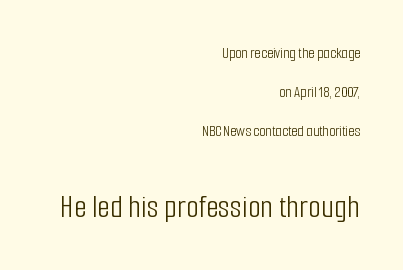
The image shows 33 px light, condensed sans-serif type, upright; set right-aligned, loose line spacing (2.44x), normal letter spacing, not underlined; the second (bottom) block is 2.06x larger; low stroke contrast and a medium x-height.
